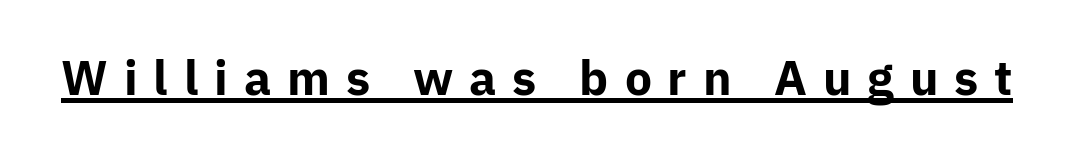
{"serif": "no", "italic": "no", "bold": "yes", "weight": "bold", "width": "normal", "stroke_contrast": "low", "x_height": "medium", "monospaced": "no", "underline": "yes", "letter_spacing": "wide", "letter_spacing_em": 0.33, "glyph_px": 48}
